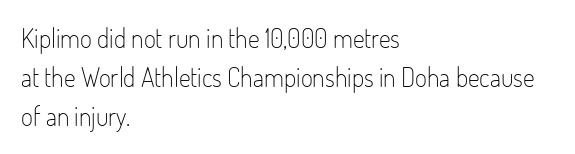
The image shows 26 px text type, upright; set left-aligned, normal line spacing (1.5x), normal letter spacing, not underlined.
